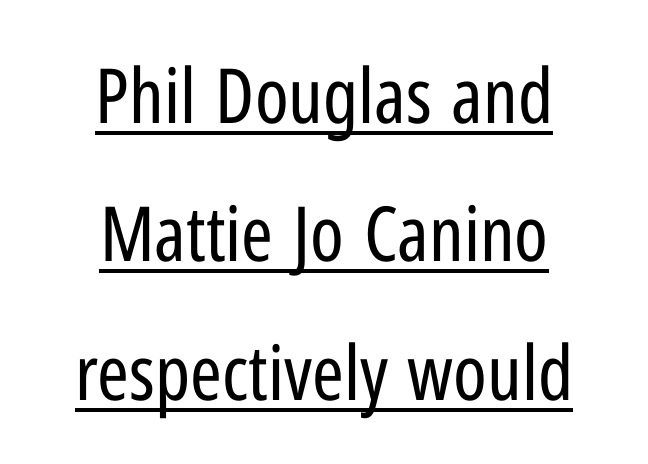
Q: Is the text bold? A: No.
Q: Is the text italic (slanted)? A: No, it is upright.
Q: Is the typeface a serif or a sans-serif typeface? A: Sans-serif.
Q: Is the text underlined? A: Yes.
Q: How is the paragraph aligned? A: Centered.
Q: Is the spacing between letters normal or unusually wide? A: Normal.
Q: Width (condensed, normal, or wide)? A: Condensed.
Q: Stroke contrast? A: Low.
Q: x-height? A: Medium.
Q: Monospaced? A: No.
